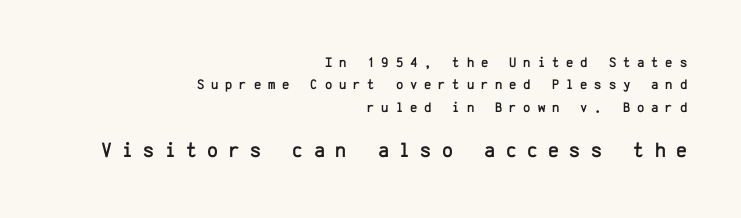
Q: Is the text italic (slanted)? A: No, it is upright.
Q: Is the text underlined? A: No.
Q: How is the paragraph aligned? A: Right-aligned.
Q: Is the spacing between letters normal or unusually wide? A: Unusually wide.
Q: Is the spacing between lines tight, normal or loose? A: Normal.
Q: Which block of text is set in a larger size, the first (top) or the second (bottom)? A: The second (bottom) one.
